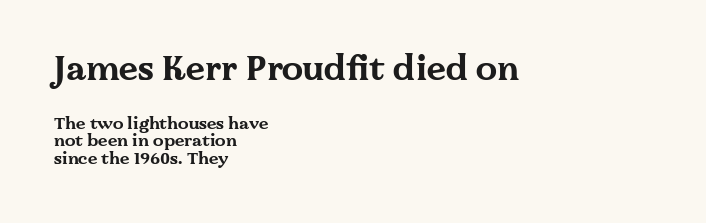
The image shows 34 px bold, wide serif type, upright; set left-aligned, tight line spacing (1.02x), normal letter spacing, not underlined; the first (top) block is 2.0x larger; medium stroke contrast and a medium x-height.
